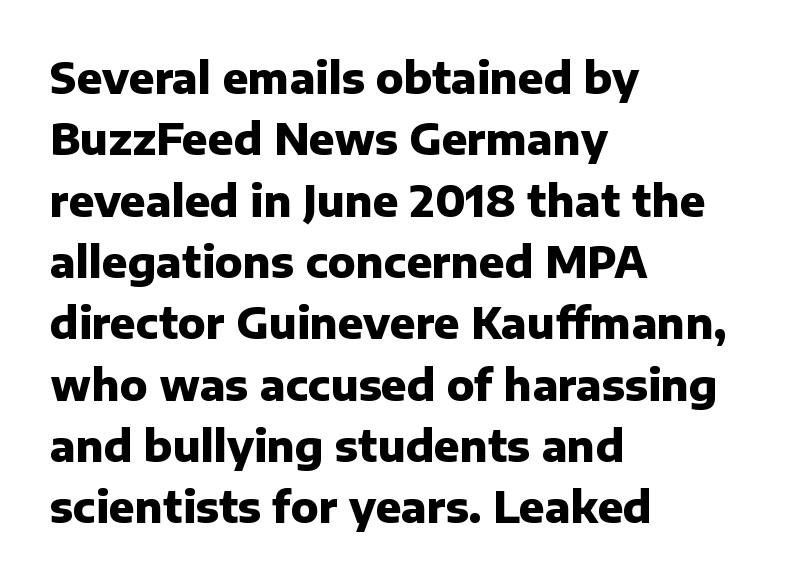
Q: Is the text bold? A: Yes.
Q: Is the text italic (slanted)? A: No, it is upright.
Q: Is the typeface a serif or a sans-serif typeface? A: Sans-serif.
Q: Is the text underlined? A: No.
Q: How is the paragraph aligned? A: Left-aligned.
Q: Is the spacing between letters normal or unusually wide? A: Normal.
Q: Is the spacing between lines tight, normal or loose? A: Normal.
Q: Width (condensed, normal, or wide)? A: Normal.
Q: Stroke contrast? A: Low.
Q: x-height? A: Medium.
Q: Monospaced? A: No.
